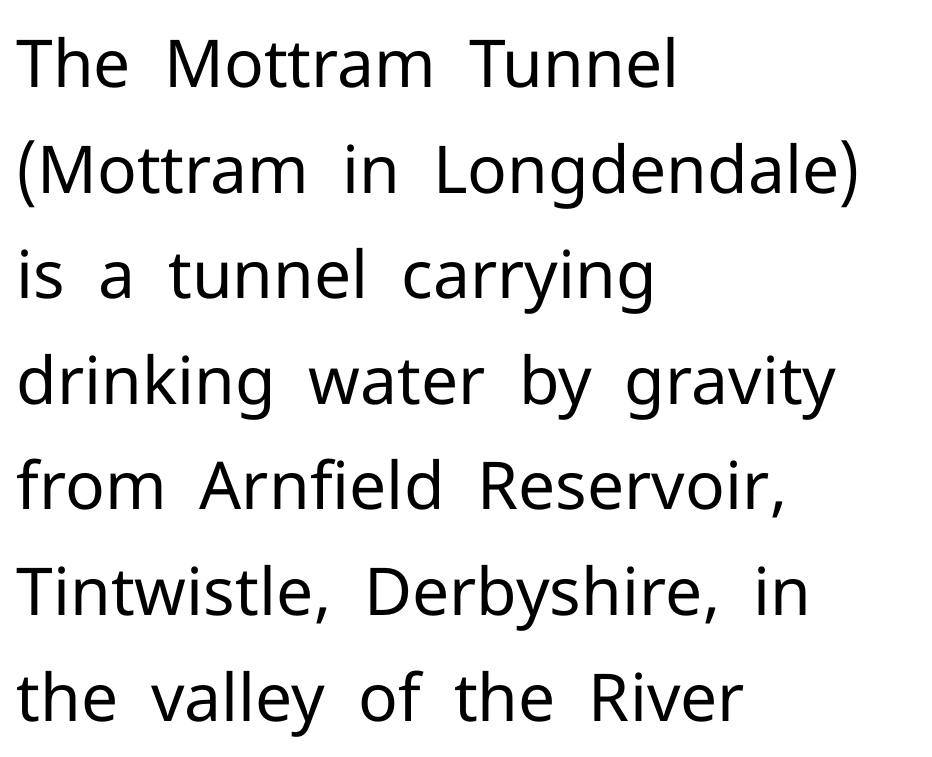
Q: Is the text bold? A: No.
Q: Is the text italic (slanted)? A: No, it is upright.
Q: Is the typeface a serif or a sans-serif typeface? A: Sans-serif.
Q: Is the text underlined? A: No.
Q: How is the paragraph aligned? A: Left-aligned.
Q: Is the spacing between letters normal or unusually wide? A: Normal.
Q: Is the spacing between lines tight, normal or loose? A: Normal.
Q: Width (condensed, normal, or wide)? A: Normal.
Q: Stroke contrast? A: Low.
Q: x-height? A: Medium.
Q: Monospaced? A: No.
